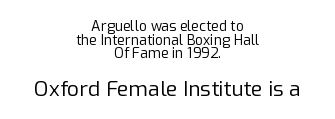
The image shows 21 px text type, upright; set centered, tight line spacing (0.97x), normal letter spacing, not underlined; the second (bottom) block is 1.5x larger.
